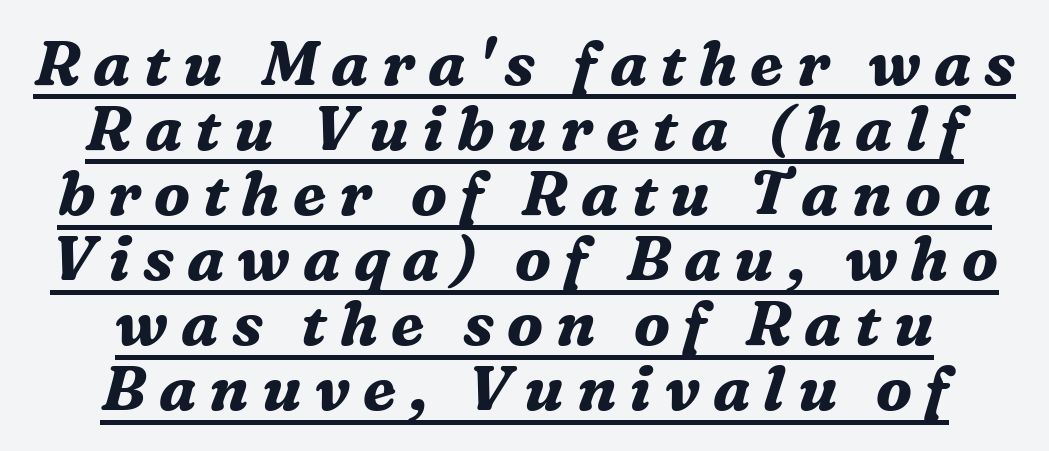
This sample uses a serif face. Vertically, the passage feels compressed, each row crowding the next. Caption: expanded tracking, letters set apart. These lines are rendered in a variable-pitch font. Compared with undecorated copy, this sample adds a rule below the words.
